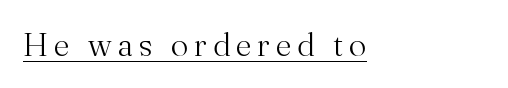
Q: Is the text bold? A: No.
Q: Is the text italic (slanted)? A: No, it is upright.
Q: Is the typeface a serif or a sans-serif typeface? A: Serif.
Q: Is the text underlined? A: Yes.
Q: How is the paragraph aligned? A: Left-aligned.
Q: Width (condensed, normal, or wide)? A: Normal.
Q: Stroke contrast? A: Medium.
Q: x-height? A: Small.
Q: Monospaced? A: No.
